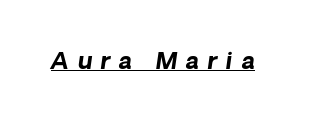
Q: Is the text bold? A: Yes.
Q: Is the text italic (slanted)? A: Yes, it leans right by about 8 degrees.
Q: Is the text underlined? A: Yes.
Q: Is the spacing between letters normal or unusually wide? A: Unusually wide.
